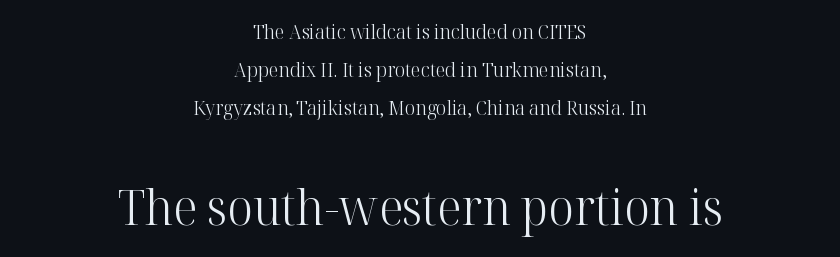
The image shows 50 px light serif type, upright; set centered, loose line spacing (1.9x), normal letter spacing, not underlined; the second (bottom) block is 2.5x larger; high stroke contrast and a medium x-height.
